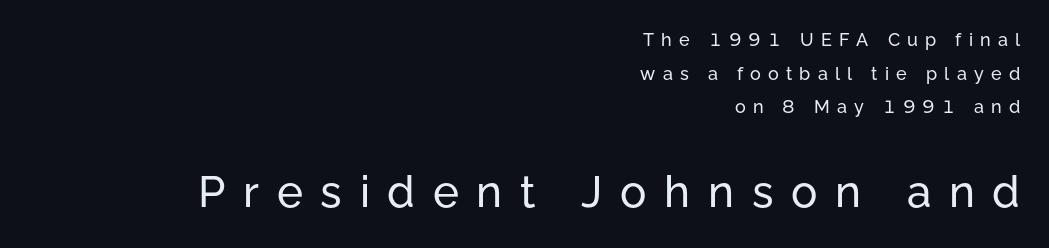
Q: Is the text italic (slanted)? A: No, it is upright.
Q: Is the typeface a serif or a sans-serif typeface? A: Sans-serif.
Q: Is the text underlined? A: No.
Q: How is the paragraph aligned? A: Right-aligned.
Q: Is the spacing between letters normal or unusually wide? A: Unusually wide.
Q: Which block of text is set in a larger size, the first (top) or the second (bottom)? A: The second (bottom) one.
Q: Width (condensed, normal, or wide)? A: Normal.
Q: Stroke contrast? A: Low.
Q: x-height? A: Medium.
Q: Monospaced? A: No.
